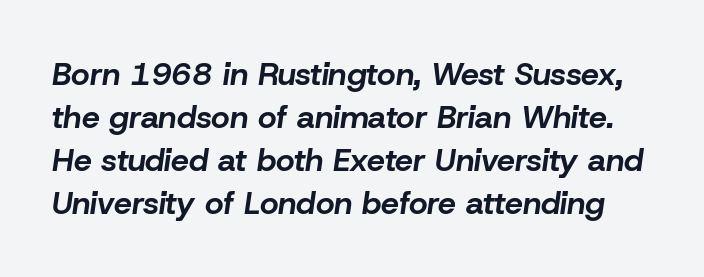
Glyph-to-glyph distance matches everyday printed text. Emphasis by weight is at full strength: bold. The font's italic variant was chosen for this text. Interline gaps are of average width in this sample.
